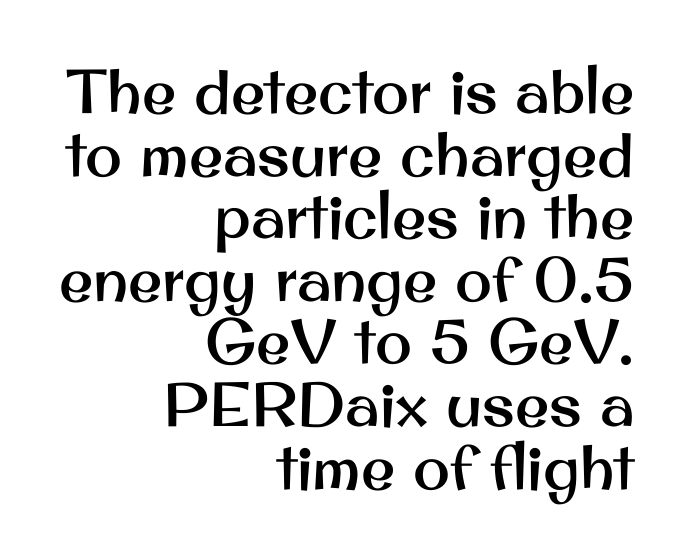
Q: Is the text italic (slanted)? A: No, it is upright.
Q: Is the typeface a serif or a sans-serif typeface? A: Sans-serif.
Q: Is the text underlined? A: No.
Q: How is the paragraph aligned? A: Right-aligned.
Q: Is the spacing between letters normal or unusually wide? A: Normal.
Q: Is the spacing between lines tight, normal or loose? A: Tight.
Q: Width (condensed, normal, or wide)? A: Normal.
Q: Stroke contrast? A: Medium.
Q: x-height? A: Small.
Q: Monospaced? A: No.
